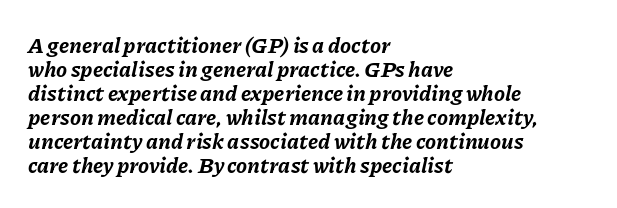
Q: Is the text bold? A: Yes.
Q: Is the text italic (slanted)? A: Yes, it leans right by about 11 degrees.
Q: Is the text underlined? A: No.
Q: How is the paragraph aligned? A: Left-aligned.
Q: Is the spacing between letters normal or unusually wide? A: Normal.
Q: Is the spacing between lines tight, normal or loose? A: Tight.
